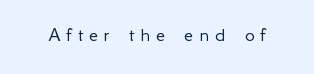
Q: Is the text bold? A: No.
Q: Is the text italic (slanted)? A: No, it is upright.
Q: Is the text underlined? A: No.
Q: Is the spacing between letters normal or unusually wide? A: Unusually wide.
